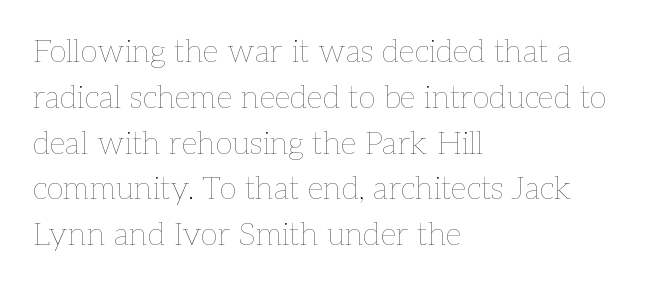
Q: Is the text bold? A: No.
Q: Is the text italic (slanted)? A: No, it is upright.
Q: Is the text underlined? A: No.
Q: How is the paragraph aligned? A: Left-aligned.
Q: Is the spacing between letters normal or unusually wide? A: Normal.
Q: Is the spacing between lines tight, normal or loose? A: Normal.
Q: Width (condensed, normal, or wide)? A: Normal.
Q: Stroke contrast? A: Low.
Q: x-height? A: Medium.
Q: Monospaced? A: No.
